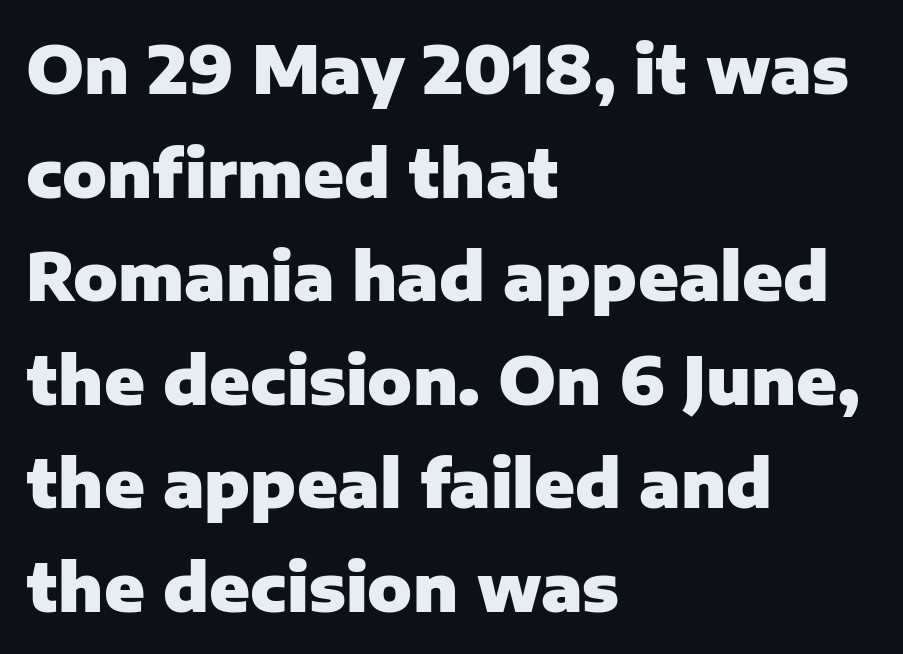
The image shows 66 px heavy sans-serif type, upright; set left-aligned, normal line spacing (1.57x), normal letter spacing, not underlined; low stroke contrast and a medium x-height.
